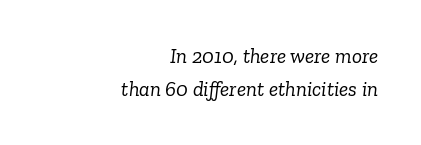
Q: Is the text bold? A: No.
Q: Is the text italic (slanted)? A: Yes, it leans right by about 6 degrees.
Q: Is the text underlined? A: No.
Q: How is the paragraph aligned? A: Right-aligned.
Q: Is the spacing between letters normal or unusually wide? A: Normal.
Q: Is the spacing between lines tight, normal or loose? A: Normal.
